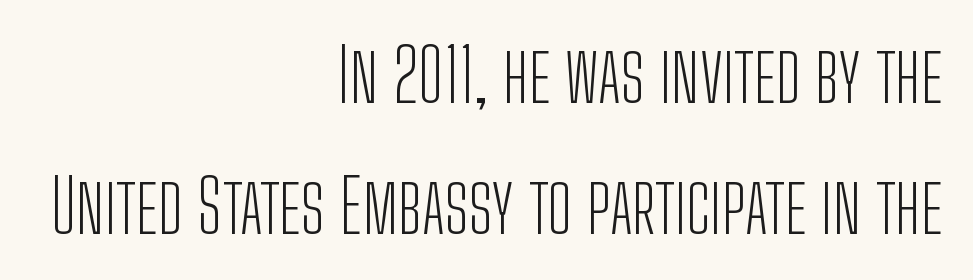
The image shows 74 px light, condensed sans-serif type, upright; set right-aligned, line spacing 1.77x, normal letter spacing, not underlined; low stroke contrast and a medium x-height.
